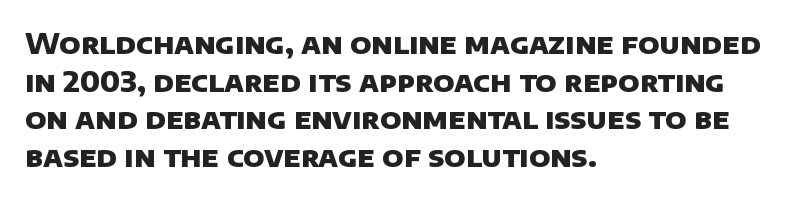
Does the type have serifs? No, each stem ends abruptly. Clear beneath every line of the passage. Casual observation: everything's shoved over to the left. Between one letter and the next there's only the usual sliver of space.
